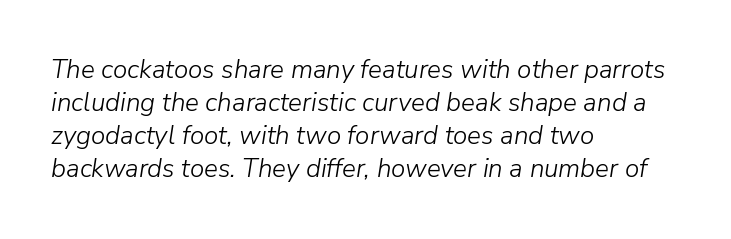
{"italic": "yes", "lean": "right", "slant_degrees": 9, "bold": "no", "underline": "no", "align": "left", "line_spacing": "normal", "line_spacing_ratio": 1.27, "letter_spacing": "normal", "letter_spacing_em": 0.0, "glyph_px": 26}
